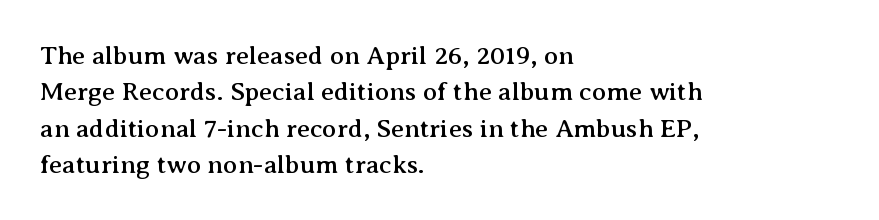
{"italic": "no", "underline": "no", "align": "left", "line_spacing": "normal", "line_spacing_ratio": 1.4, "letter_spacing": "normal", "letter_spacing_em": 0.0, "glyph_px": 26}
